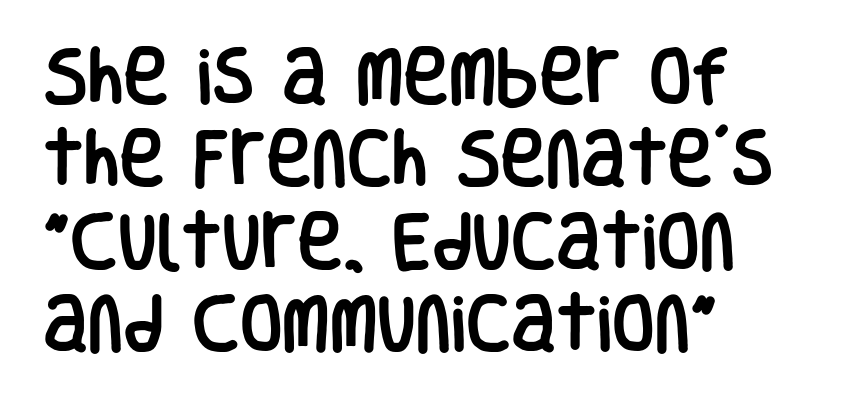
Q: Is the text italic (slanted)? A: No, it is upright.
Q: Is the typeface a serif or a sans-serif typeface? A: Sans-serif.
Q: Is the text underlined? A: No.
Q: How is the paragraph aligned? A: Left-aligned.
Q: Is the spacing between letters normal or unusually wide? A: Normal.
Q: Is the spacing between lines tight, normal or loose? A: Normal.
Q: Width (condensed, normal, or wide)? A: Condensed.
Q: Stroke contrast? A: Low.
Q: x-height? A: Large.
Q: Monospaced? A: No.
